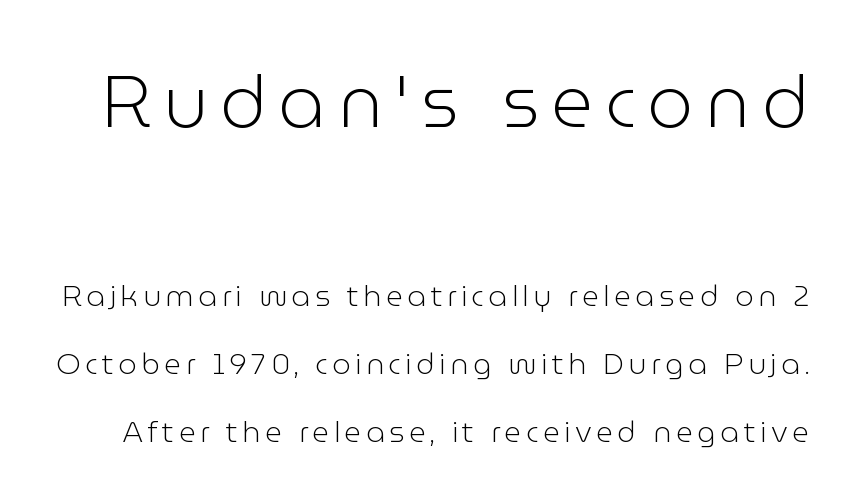
The image shows 73 px light sans-serif type, upright; set loose line spacing (2.34x), not underlined; the first (top) block is 2.52x larger; low stroke contrast and a medium x-height.
